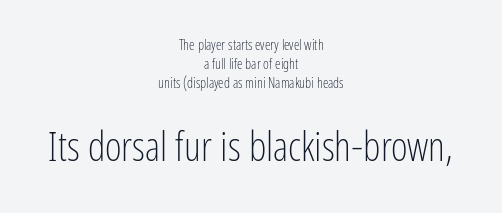
Q: Is the text bold? A: No.
Q: Is the text italic (slanted)? A: No, it is upright.
Q: Is the typeface a serif or a sans-serif typeface? A: Sans-serif.
Q: Is the text underlined? A: No.
Q: How is the paragraph aligned? A: Centered.
Q: Is the spacing between letters normal or unusually wide? A: Normal.
Q: Is the spacing between lines tight, normal or loose? A: Normal.
Q: Which block of text is set in a larger size, the first (top) or the second (bottom)? A: The second (bottom) one.
Q: Width (condensed, normal, or wide)? A: Condensed.
Q: Stroke contrast? A: Low.
Q: x-height? A: Medium.
Q: Monospaced? A: No.
